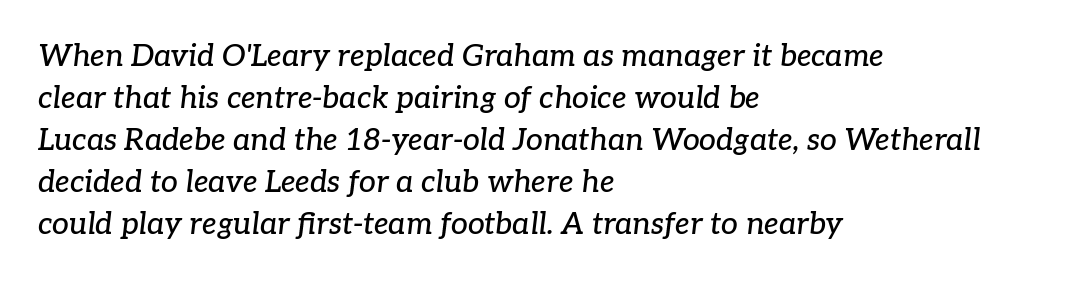
Q: Is the text italic (slanted)? A: Yes, it leans right by about 7 degrees.
Q: Is the typeface a serif or a sans-serif typeface? A: Serif.
Q: Is the text underlined? A: No.
Q: How is the paragraph aligned? A: Left-aligned.
Q: Is the spacing between letters normal or unusually wide? A: Normal.
Q: Is the spacing between lines tight, normal or loose? A: Normal.
Q: Width (condensed, normal, or wide)? A: Normal.
Q: Stroke contrast? A: Low.
Q: x-height? A: Medium.
Q: Monospaced? A: No.
